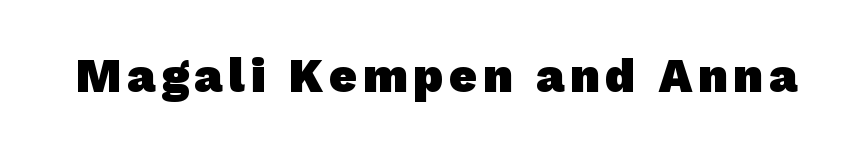
The image shows 48 px heavy sans-serif type; set not underlined; low stroke contrast and a medium x-height.
